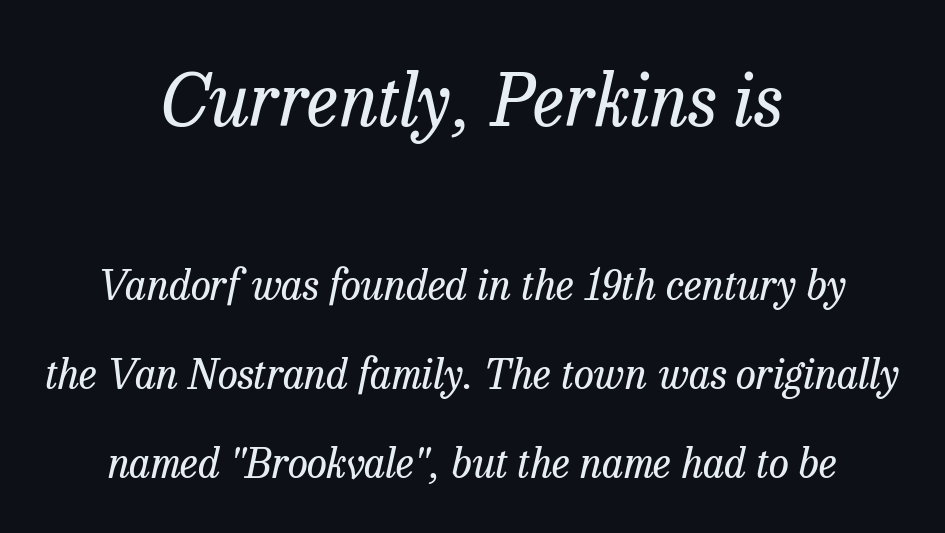
{"serif": "yes", "italic": "yes", "lean": "right", "slant_degrees": 13, "bold": "no", "weight": "regular", "width": "normal", "stroke_contrast": "low", "x_height": "medium", "monospaced": "no", "underline": "no", "align": "center", "line_spacing": "loose", "line_spacing_ratio": 2.17, "letter_spacing": "normal", "letter_spacing_em": 0.0, "larger_block": "first", "size_ratio": 1.73, "glyph_px": 71}
